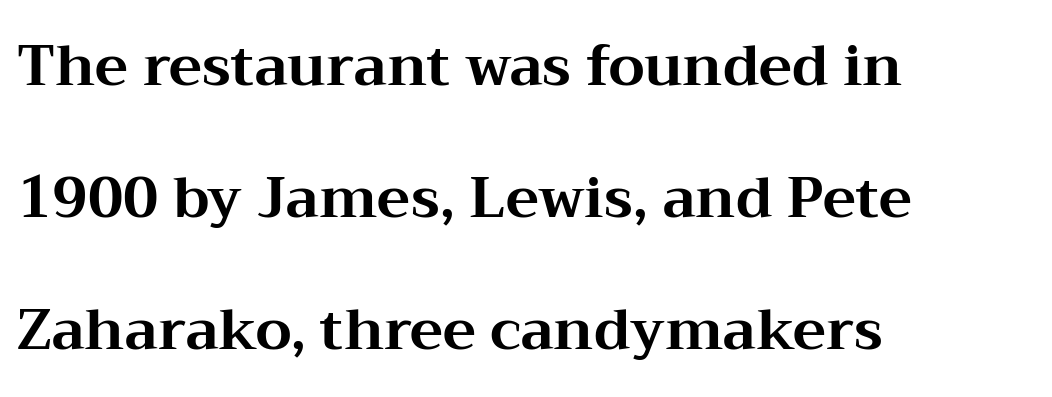
{"serif": "yes", "italic": "no", "bold": "yes", "weight": "bold", "width": "wide", "stroke_contrast": "medium", "x_height": "medium", "monospaced": "no", "underline": "no", "align": "left", "line_spacing": "loose", "line_spacing_ratio": 2.36, "letter_spacing": "normal", "letter_spacing_em": 0.0, "glyph_px": 56}
